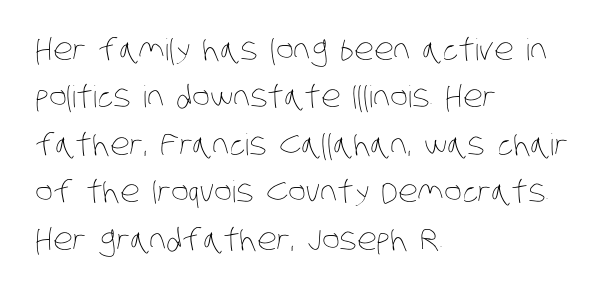
Q: Is the text bold? A: No.
Q: Is the text underlined? A: No.
Q: How is the paragraph aligned? A: Left-aligned.
Q: Is the spacing between letters normal or unusually wide? A: Normal.
Q: Is the spacing between lines tight, normal or loose? A: Normal.
Q: Width (condensed, normal, or wide)? A: Condensed.
Q: Stroke contrast? A: Low.
Q: x-height? A: Large.
Q: Monospaced? A: No.
